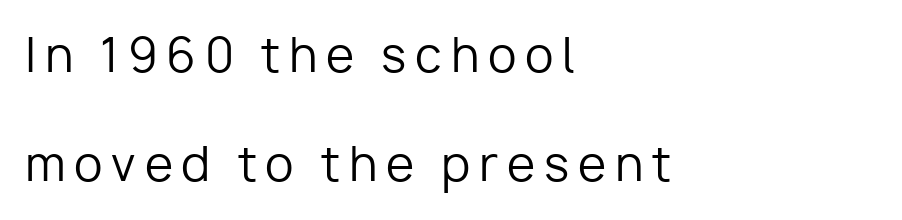
{"serif": "no", "italic": "no", "bold": "no", "weight": "regular", "width": "normal", "stroke_contrast": "low", "x_height": "medium", "monospaced": "no", "underline": "no", "align": "left", "line_spacing": "loose", "line_spacing_ratio": 2.38, "glyph_px": 46}
